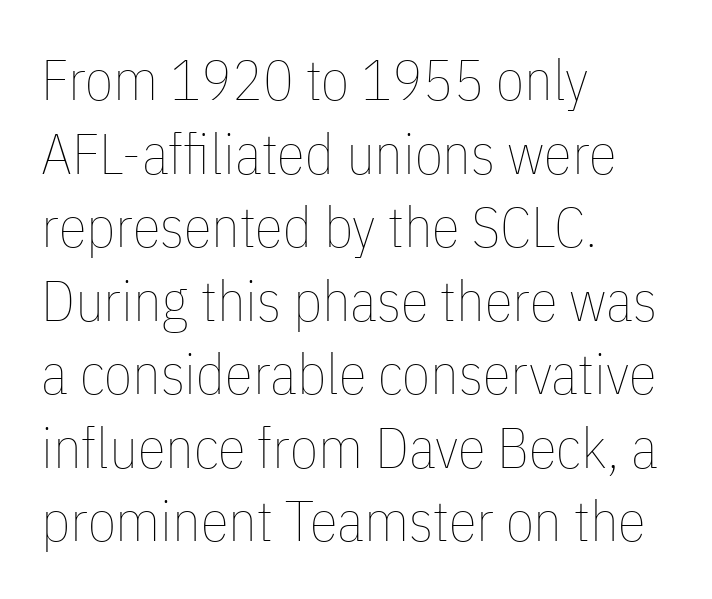
The strip under each line holds only bare page. Leading: standard. These glyphs show unthickened strokes, regular width or finer. Every stem runs plumb, perpendicular to the baseline. Each letter keeps its own natural width here, so spacing adapts to shape. Inter-character spacing is left at the font's built-in metrics.
